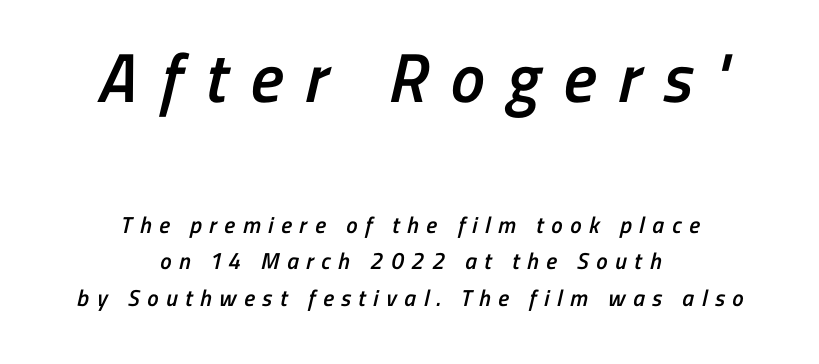
Q: Is the text bold? A: Semi-bold.
Q: Is the typeface a serif or a sans-serif typeface? A: Sans-serif.
Q: Is the text underlined? A: No.
Q: How is the paragraph aligned? A: Centered.
Q: Is the spacing between letters normal or unusually wide? A: Unusually wide.
Q: Is the spacing between lines tight, normal or loose? A: Normal.
Q: Which block of text is set in a larger size, the first (top) or the second (bottom)? A: The first (top) one.
Q: Width (condensed, normal, or wide)? A: Condensed.
Q: Stroke contrast? A: Low.
Q: x-height? A: Medium.
Q: Monospaced? A: No.
